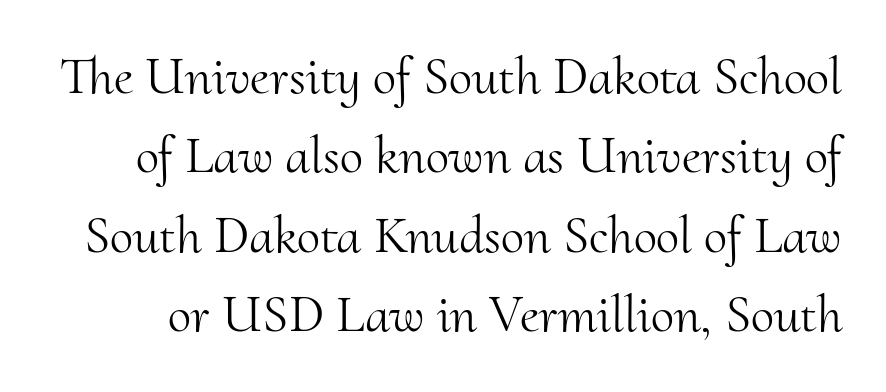
{"serif": "yes", "italic": "no", "bold": "no", "weight": "light", "width": "normal", "stroke_contrast": "medium", "x_height": "small", "monospaced": "no", "underline": "no", "line_spacing": "normal", "line_spacing_ratio": 1.5, "letter_spacing": "normal", "letter_spacing_em": 0.0, "glyph_px": 53}
